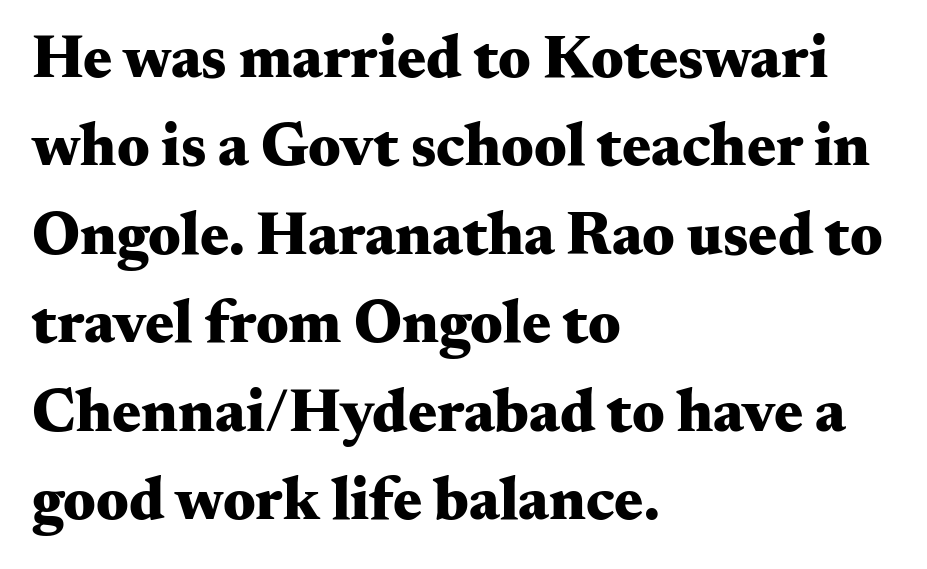
Q: Is the text bold? A: Yes.
Q: Is the text italic (slanted)? A: No, it is upright.
Q: Is the typeface a serif or a sans-serif typeface? A: Serif.
Q: Is the text underlined? A: No.
Q: How is the paragraph aligned? A: Left-aligned.
Q: Is the spacing between letters normal or unusually wide? A: Normal.
Q: Is the spacing between lines tight, normal or loose? A: Normal.
Q: Width (condensed, normal, or wide)? A: Wide.
Q: Stroke contrast? A: Medium.
Q: x-height? A: Small.
Q: Monospaced? A: No.
